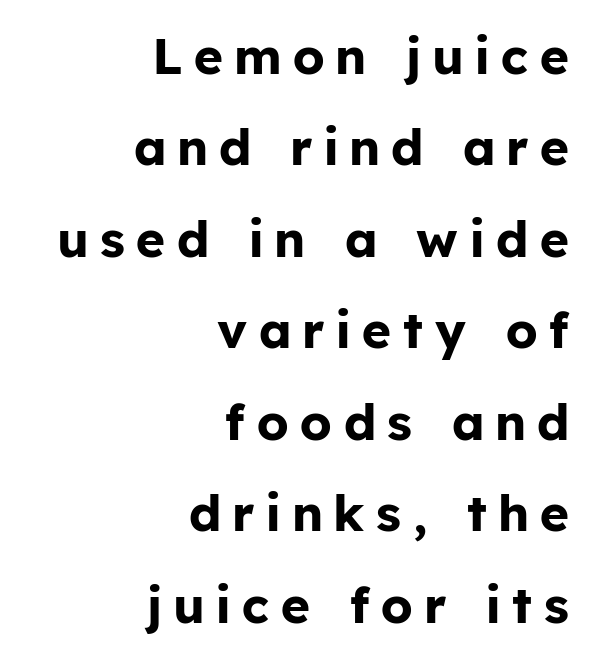
Q: Is the text bold? A: Yes.
Q: Is the text italic (slanted)? A: No, it is upright.
Q: Is the typeface a serif or a sans-serif typeface? A: Sans-serif.
Q: Is the text underlined? A: No.
Q: How is the paragraph aligned? A: Right-aligned.
Q: Is the spacing between letters normal or unusually wide? A: Unusually wide.
Q: Width (condensed, normal, or wide)? A: Normal.
Q: Stroke contrast? A: Low.
Q: x-height? A: Medium.
Q: Monospaced? A: No.
